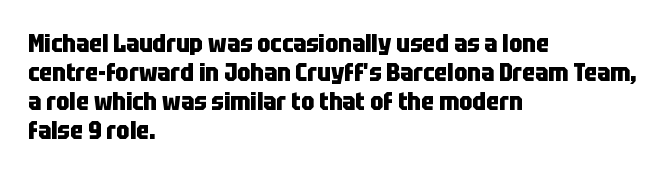
Bold? Absolutely — the strokes are thick and heavy. These lines are set flush left with a ragged right edge. Each row of text sits above clean, open space. There is no visible air inserted between adjacent glyphs. The type sits square on the baseline with zero lean.
